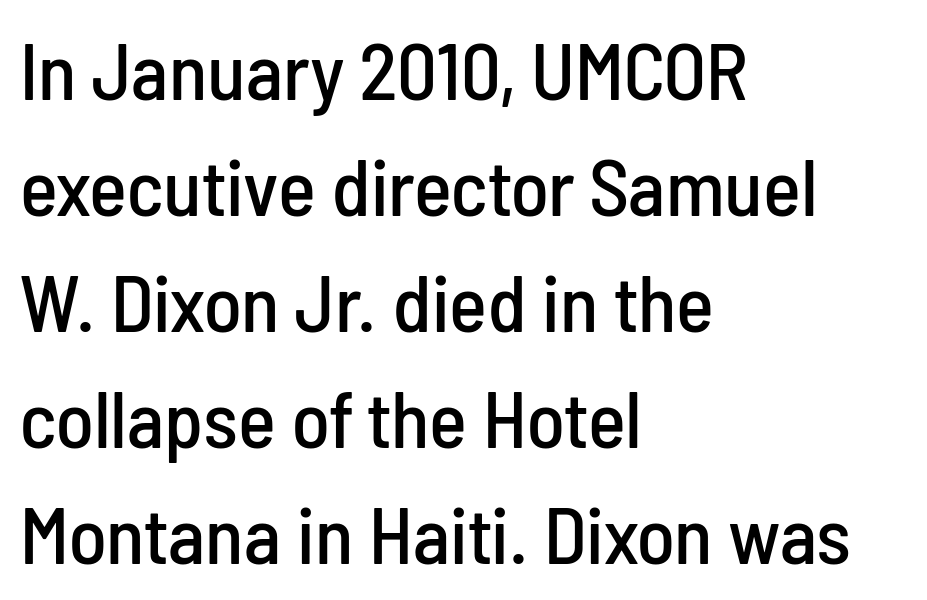
{"serif": "no", "italic": "no", "width": "condensed", "stroke_contrast": "low", "x_height": "medium", "monospaced": "no", "underline": "no", "align": "left", "line_spacing": "normal", "line_spacing_ratio": 1.45, "letter_spacing": "normal", "letter_spacing_em": 0.0, "glyph_px": 80}
